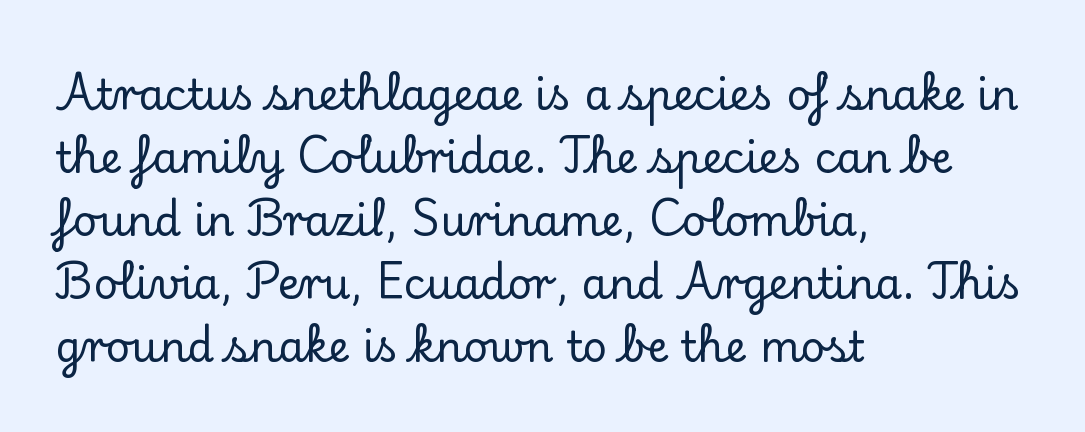
Q: Is the text italic (slanted)? A: No, it is upright.
Q: Is the typeface a serif or a sans-serif typeface? A: Serif.
Q: Is the text underlined? A: No.
Q: How is the paragraph aligned? A: Left-aligned.
Q: Is the spacing between letters normal or unusually wide? A: Normal.
Q: Is the spacing between lines tight, normal or loose? A: Normal.
Q: Width (condensed, normal, or wide)? A: Normal.
Q: Stroke contrast? A: Low.
Q: x-height? A: Small.
Q: Monospaced? A: No.
